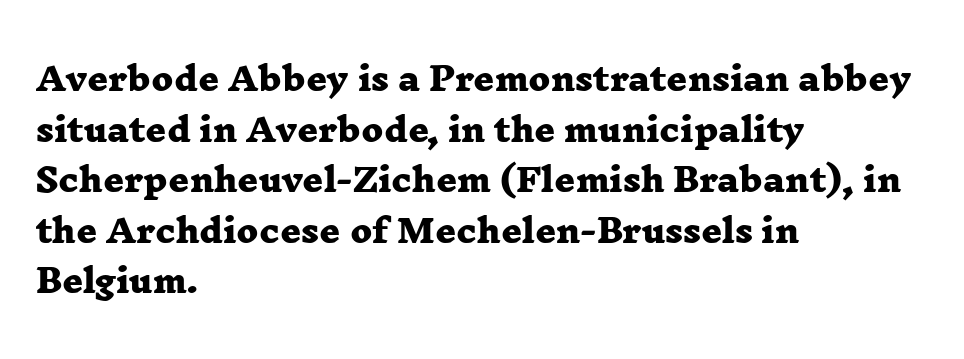
The image shows 32 px heavy, wide serif type; set left-aligned, normal line spacing (1.58x), normal letter spacing, not underlined; low stroke contrast and a medium x-height.
